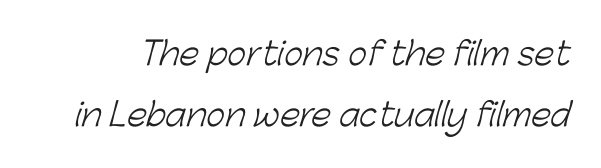
{"serif": "no", "bold": "no", "weight": "light", "width": "normal", "stroke_contrast": "low", "x_height": "medium", "monospaced": "no", "underline": "no", "line_spacing": "loose", "line_spacing_ratio": 1.92, "letter_spacing": "normal", "letter_spacing_em": 0.0, "glyph_px": 32}
